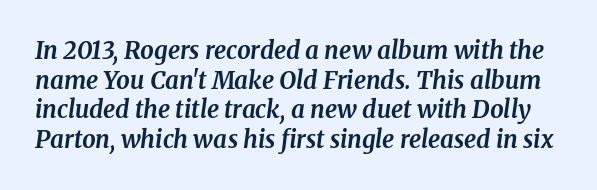
Q: Is the text bold? A: Yes.
Q: Is the text italic (slanted)? A: Yes, it leans right by about 8 degrees.
Q: Is the text underlined? A: No.
Q: Is the spacing between letters normal or unusually wide? A: Normal.
